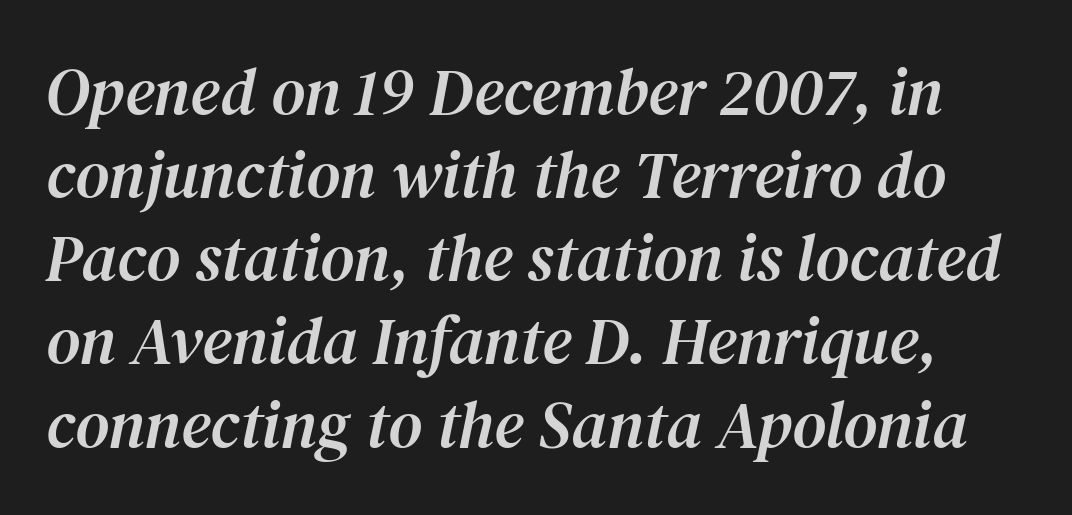
{"serif": "yes", "italic": "yes", "lean": "right", "slant_degrees": 12, "width": "normal", "stroke_contrast": "medium", "x_height": "medium", "monospaced": "no", "underline": "no", "line_spacing": "normal", "line_spacing_ratio": 1.26, "letter_spacing": "normal", "letter_spacing_em": 0.0, "glyph_px": 66}
